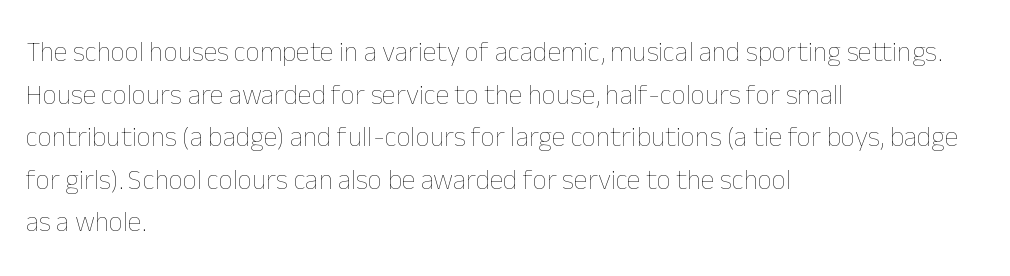
Unlike italic type, these characters show no tilt at all. The passage shown is typed in a proportional face where columns would drift. This rendering leaves character spacing at its baseline value. The setting favours the left margin, as ordinary paragraphs usually do.
